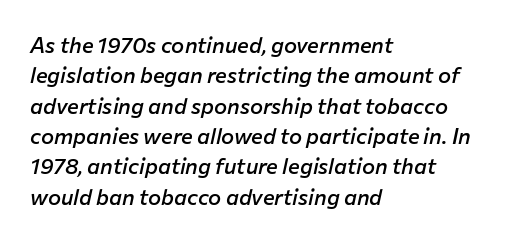
The image shows 22 px text type, italic (leaning right); set left-aligned, normal line spacing (1.38x), normal letter spacing, not underlined.
